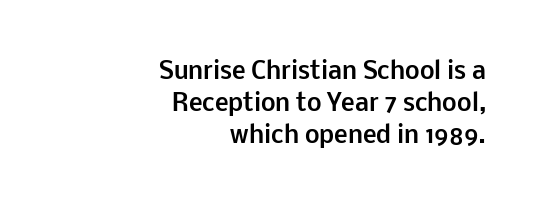
Q: Is the text bold? A: Yes.
Q: Is the text italic (slanted)? A: No, it is upright.
Q: Is the text underlined? A: No.
Q: How is the paragraph aligned? A: Right-aligned.
Q: Is the spacing between letters normal or unusually wide? A: Normal.
Q: Is the spacing between lines tight, normal or loose? A: Normal.
